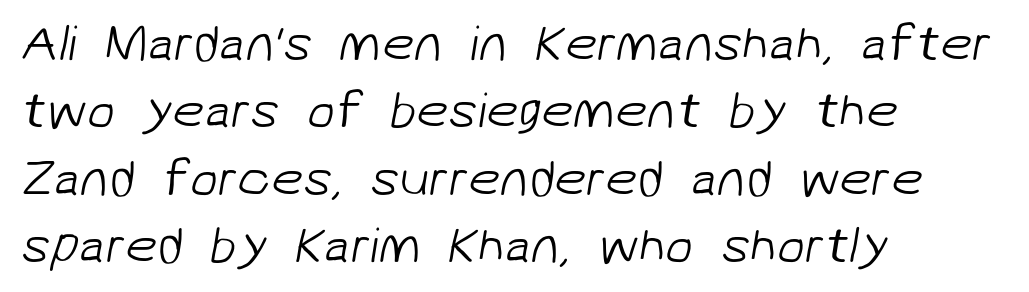
The image shows 51 px light sans-serif type; set left-aligned, normal line spacing (1.32x), normal letter spacing, not underlined; low stroke contrast and a medium x-height.
